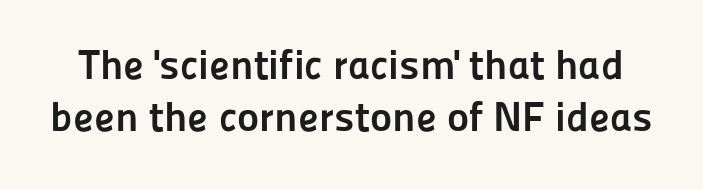
{"serif": "no", "italic": "no", "bold": "yes", "weight": "semibold", "width": "normal", "stroke_contrast": "low", "x_height": "medium", "monospaced": "no", "underline": "no", "line_spacing_ratio": 1.23, "letter_spacing": "normal", "letter_spacing_em": 0.0, "glyph_px": 42}
